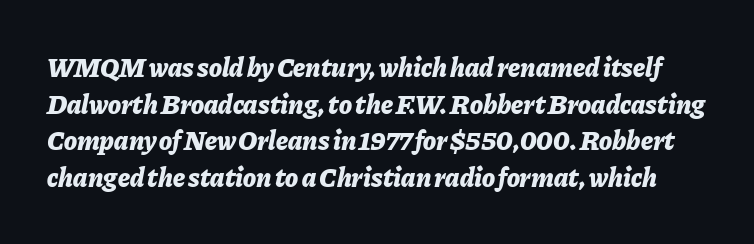
{"italic": "yes", "lean": "right", "slant_degrees": 11, "bold": "yes", "underline": "no", "line_spacing": "normal", "line_spacing_ratio": 1.36, "letter_spacing": "normal", "letter_spacing_em": 0.0, "glyph_px": 27}
